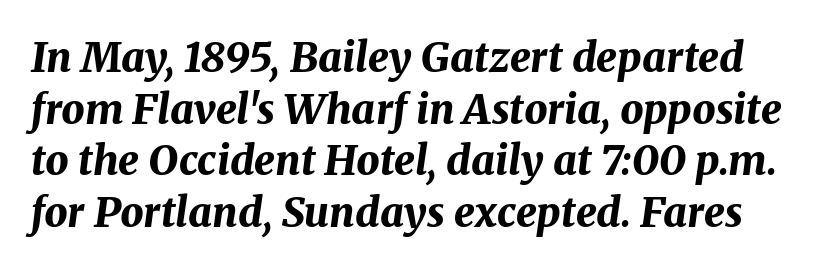
Spacing verdict: proportional, widths tailored to each character. As a designer I'd log this as weight 700, bold. The rendering keeps characters at their native spacing. The text carries the slant typical of an italic or oblique font. The rendering uses a moderate line-height, typical for paragraphs.
